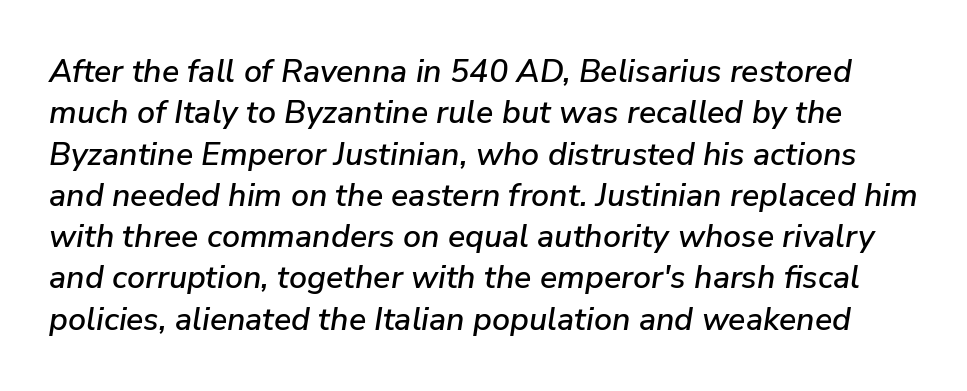
This rendering features lettering with no underline. This sample has the flowing, uneven cadence of proportional lettering. Vertically, the passage feels balanced, rows spaced as you'd expect. Characters are canted at an angle relative to the baseline's perpendicular. Inter-character spacing is left at the font's built-in metrics.
